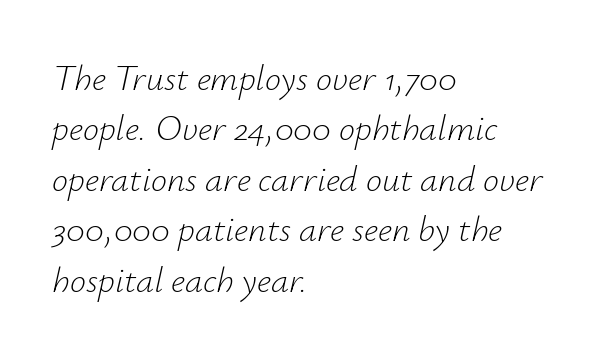
{"italic": "yes", "lean": "right", "slant_degrees": 12, "bold": "no", "weight": "light", "width": "normal", "stroke_contrast": "low", "x_height": "small", "monospaced": "no", "underline": "no", "align": "left", "line_spacing": "normal", "line_spacing_ratio": 1.4, "letter_spacing": "normal", "letter_spacing_em": 0.0, "glyph_px": 36}
